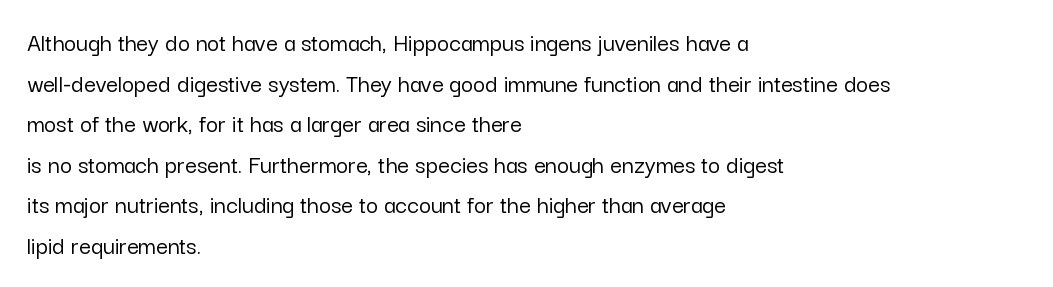
The image shows 26 px text type, upright; set left-aligned, normal line spacing (1.56x), normal letter spacing, not underlined.
